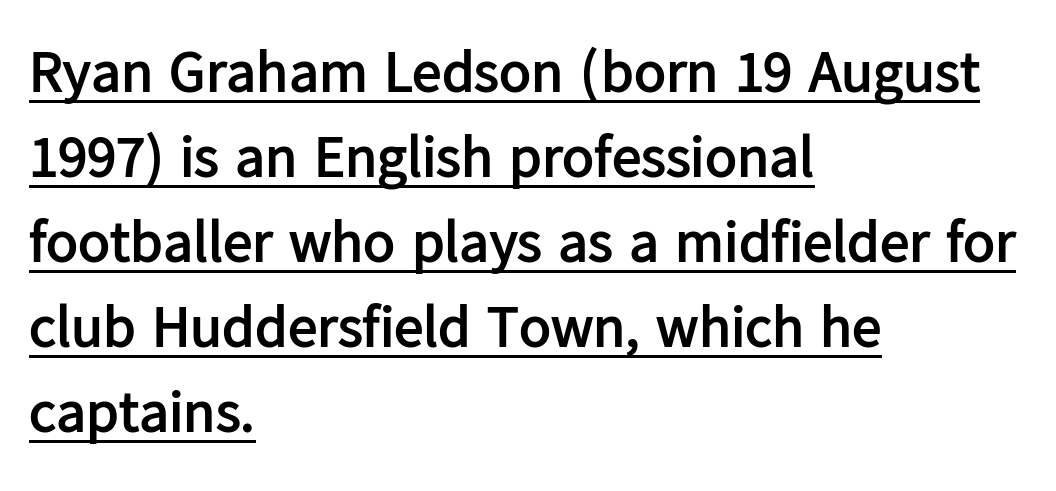
{"serif": "no", "italic": "no", "bold": "yes", "weight": "semibold", "width": "normal", "stroke_contrast": "low", "x_height": "medium", "monospaced": "no", "underline": "yes", "align": "left", "line_spacing": "normal", "line_spacing_ratio": 1.44, "letter_spacing": "normal", "letter_spacing_em": 0.0, "glyph_px": 59}
